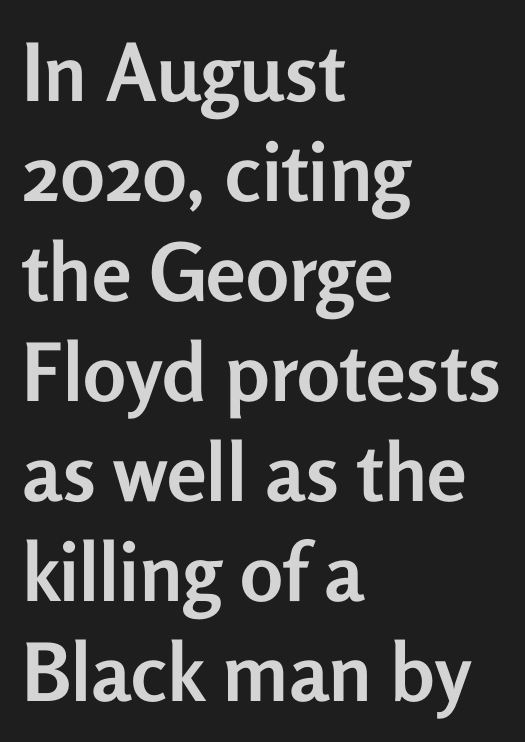
Q: Is the text bold? A: Yes.
Q: Is the text italic (slanted)? A: No, it is upright.
Q: Is the typeface a serif or a sans-serif typeface? A: Sans-serif.
Q: Is the text underlined? A: No.
Q: How is the paragraph aligned? A: Left-aligned.
Q: Is the spacing between letters normal or unusually wide? A: Normal.
Q: Is the spacing between lines tight, normal or loose? A: Normal.
Q: Width (condensed, normal, or wide)? A: Normal.
Q: Stroke contrast? A: Low.
Q: x-height? A: Medium.
Q: Monospaced? A: No.
